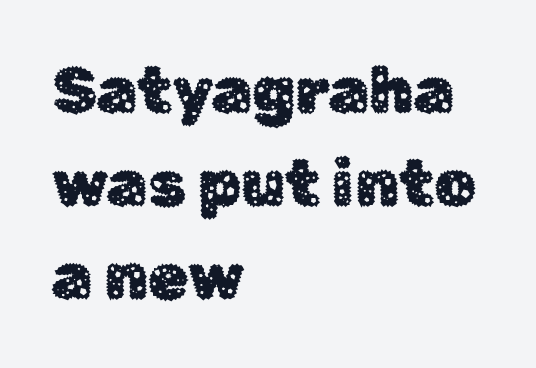
Q: Is the text italic (slanted)? A: No, it is upright.
Q: Is the typeface a serif or a sans-serif typeface? A: Sans-serif.
Q: Is the text underlined? A: No.
Q: How is the paragraph aligned? A: Left-aligned.
Q: Is the spacing between letters normal or unusually wide? A: Normal.
Q: Is the spacing between lines tight, normal or loose? A: Normal.
Q: Width (condensed, normal, or wide)? A: Normal.
Q: Stroke contrast? A: Low.
Q: x-height? A: Medium.
Q: Monospaced? A: No.
